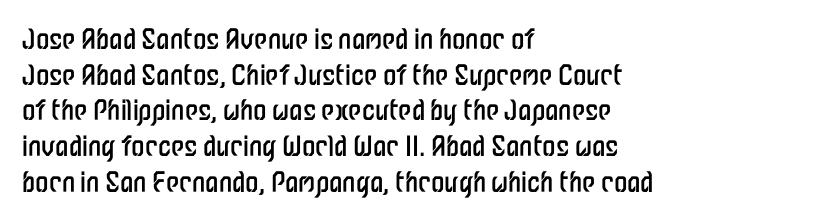
Notice how descenders clear the ascenders below comfortably — that's standard leading. Rule under the text: the space is simply empty. This rendering uses left alignment, leaving the right contour irregular. The type sits square on the baseline with zero lean. The font sits on the lighter half of the weight spectrum, regular included. The gaps between neighbouring characters are ordinary and unremarkable.
